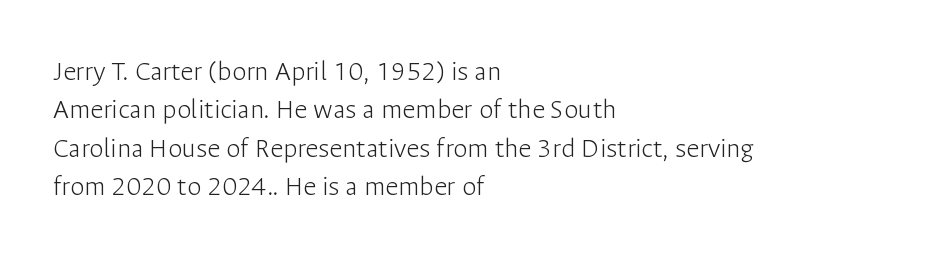
Q: Is the text bold? A: No.
Q: Is the text italic (slanted)? A: No, it is upright.
Q: Is the typeface a serif or a sans-serif typeface? A: Sans-serif.
Q: Is the text underlined? A: No.
Q: How is the paragraph aligned? A: Left-aligned.
Q: Is the spacing between letters normal or unusually wide? A: Normal.
Q: Is the spacing between lines tight, normal or loose? A: Normal.
Q: Width (condensed, normal, or wide)? A: Normal.
Q: Stroke contrast? A: Low.
Q: x-height? A: Medium.
Q: Monospaced? A: No.
